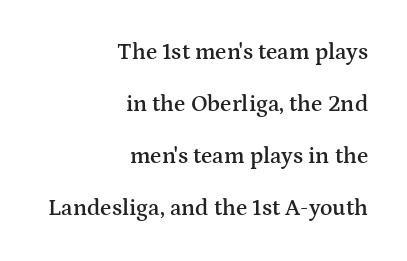
The image shows 23 px text type, upright; set right-aligned, loose line spacing (2.26x), normal letter spacing, not underlined.
